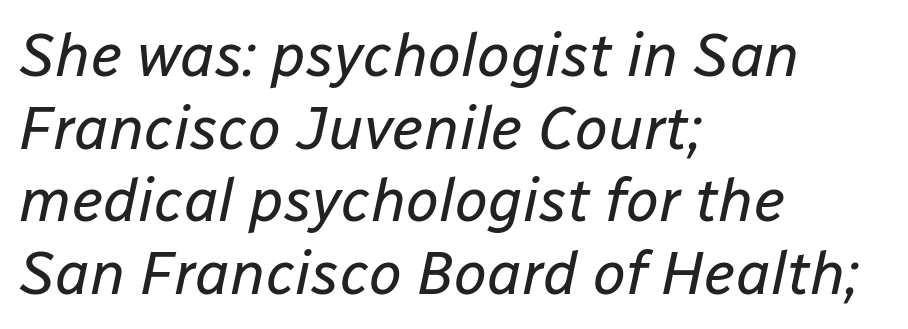
Characters follow at the spacing the type designer built in. Note the varied advance widths — an 'i' is clearly narrower than an 'm'. Compared with a typical body face, this is equally light or lighter still. Is the type slanted? Yes — the strokes lean at a clear angle.
